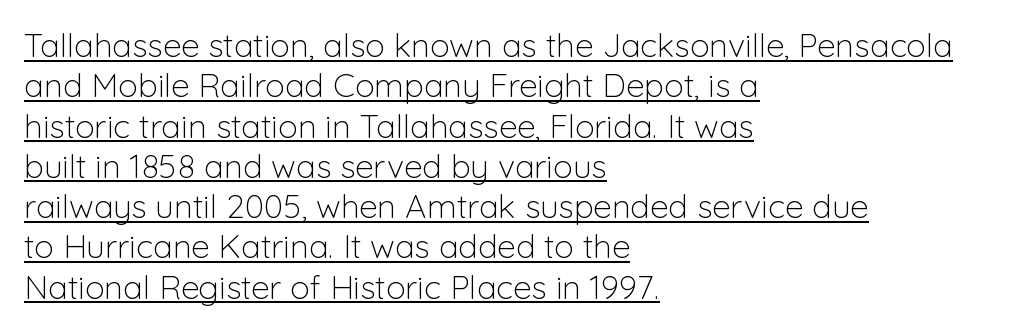
Q: Is the text bold? A: No.
Q: Is the text italic (slanted)? A: No, it is upright.
Q: Is the typeface a serif or a sans-serif typeface? A: Sans-serif.
Q: Is the text underlined? A: Yes.
Q: How is the paragraph aligned? A: Left-aligned.
Q: Is the spacing between letters normal or unusually wide? A: Normal.
Q: Width (condensed, normal, or wide)? A: Normal.
Q: Stroke contrast? A: Low.
Q: x-height? A: Medium.
Q: Monospaced? A: No.
